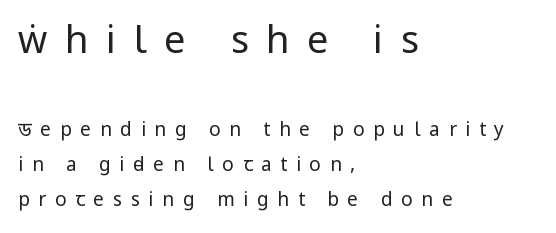
Q: Is the text bold? A: No.
Q: Is the text italic (slanted)? A: No, it is upright.
Q: Is the typeface a serif or a sans-serif typeface? A: Sans-serif.
Q: Is the text underlined? A: No.
Q: How is the paragraph aligned? A: Left-aligned.
Q: Is the spacing between letters normal or unusually wide? A: Unusually wide.
Q: Which block of text is set in a larger size, the first (top) or the second (bottom)? A: The first (top) one.
Q: Width (condensed, normal, or wide)? A: Condensed.
Q: Stroke contrast? A: Low.
